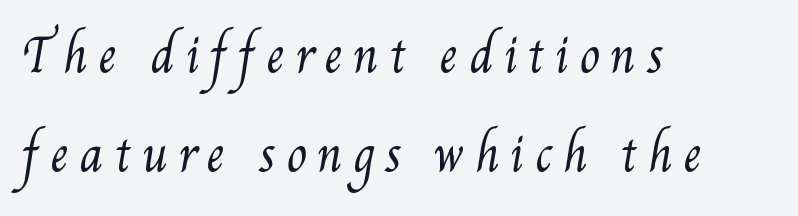
The image shows 46 px regular-weight, condensed type; set left-aligned, loose line spacing (2.15x), unusually wide letter spacing (+0.23 em), not underlined; medium stroke contrast and a small x-height.
